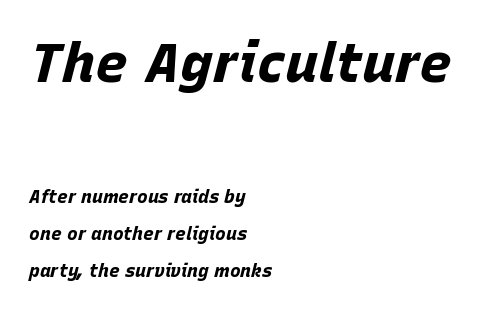
The image shows 55 px bold type, italic (leaning right); set left-aligned, loose line spacing (2.04x), normal letter spacing, not underlined; the first (top) block is 3.06x larger; low stroke contrast and a large x-height.
